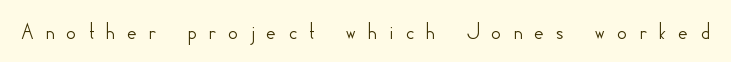
Q: Is the text italic (slanted)? A: No, it is upright.
Q: Is the text underlined? A: No.
Q: Is the spacing between letters normal or unusually wide? A: Unusually wide.
